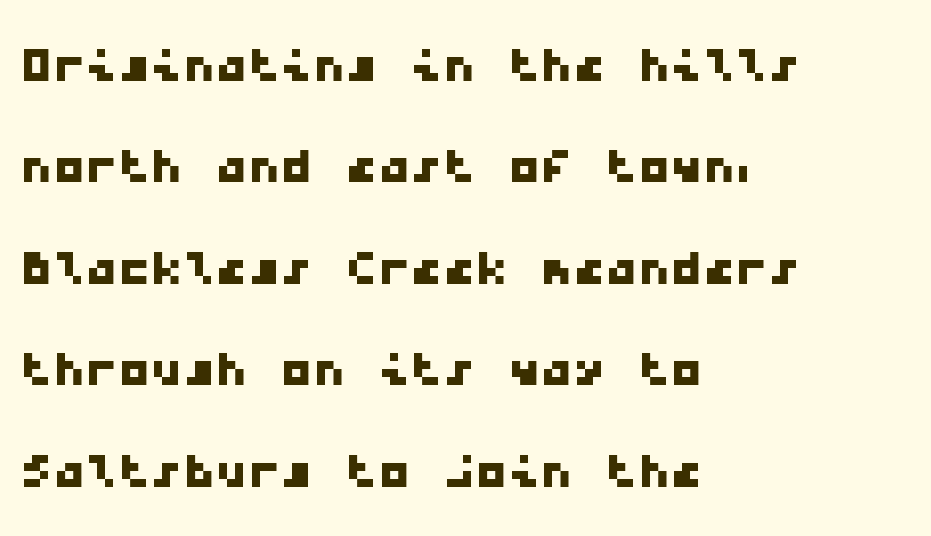
Q: Is the typeface a serif or a sans-serif typeface? A: Sans-serif.
Q: Is the text underlined? A: No.
Q: How is the paragraph aligned? A: Left-aligned.
Q: Is the spacing between letters normal or unusually wide? A: Normal.
Q: Is the spacing between lines tight, normal or loose? A: Normal.
Q: Width (condensed, normal, or wide)? A: Wide.
Q: Stroke contrast? A: Low.
Q: x-height? A: Medium.
Q: Monospaced? A: Yes.
